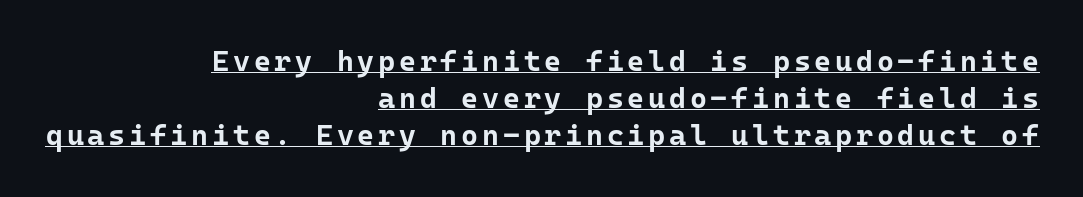
{"serif": "no", "italic": "no", "bold": "yes", "weight": "bold", "width": "normal", "stroke_contrast": "low", "x_height": "medium", "monospaced": "yes", "underline": "yes", "align": "right", "line_spacing": "normal", "line_spacing_ratio": 1.28, "glyph_px": 29}
